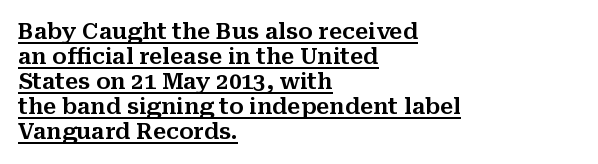
{"italic": "no", "underline": "yes", "align": "left", "line_spacing": "tight", "line_spacing_ratio": 1.14, "letter_spacing": "normal", "letter_spacing_em": 0.0, "glyph_px": 22}
